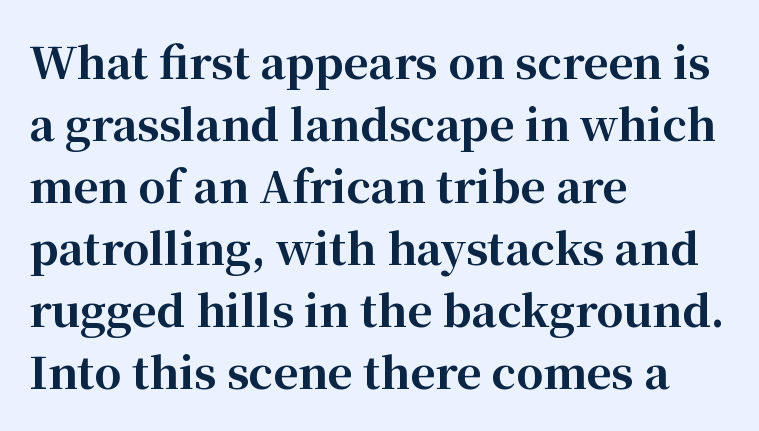
Q: Is the text bold? A: Yes.
Q: Is the text italic (slanted)? A: No, it is upright.
Q: Is the typeface a serif or a sans-serif typeface? A: Serif.
Q: Is the text underlined? A: No.
Q: How is the paragraph aligned? A: Left-aligned.
Q: Is the spacing between letters normal or unusually wide? A: Normal.
Q: Is the spacing between lines tight, normal or loose? A: Normal.
Q: Width (condensed, normal, or wide)? A: Normal.
Q: Stroke contrast? A: High.
Q: x-height? A: Medium.
Q: Monospaced? A: No.
